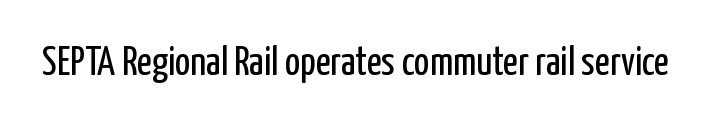
Q: Is the text bold? A: No.
Q: Is the text italic (slanted)? A: No, it is upright.
Q: Is the typeface a serif or a sans-serif typeface? A: Sans-serif.
Q: Is the text underlined? A: No.
Q: Is the spacing between letters normal or unusually wide? A: Normal.
Q: Width (condensed, normal, or wide)? A: Condensed.
Q: Stroke contrast? A: Low.
Q: x-height? A: Medium.
Q: Monospaced? A: No.
